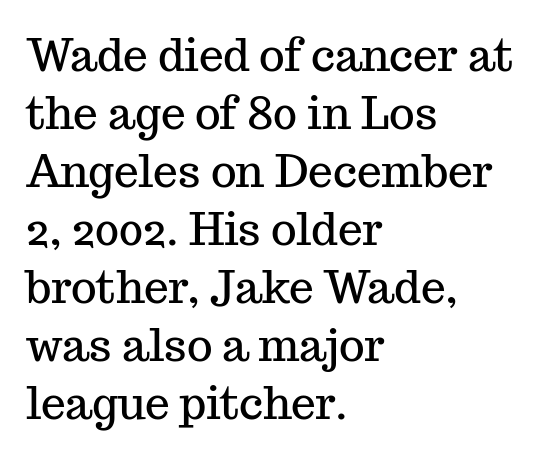
Q: Is the text italic (slanted)? A: No, it is upright.
Q: Is the typeface a serif or a sans-serif typeface? A: Serif.
Q: Is the text underlined? A: No.
Q: How is the paragraph aligned? A: Left-aligned.
Q: Is the spacing between letters normal or unusually wide? A: Normal.
Q: Is the spacing between lines tight, normal or loose? A: Normal.
Q: Width (condensed, normal, or wide)? A: Normal.
Q: Stroke contrast? A: Medium.
Q: x-height? A: Medium.
Q: Monospaced? A: No.
